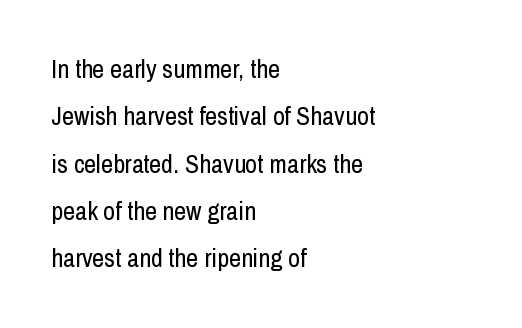
{"italic": "no", "bold": "no", "underline": "no", "align": "left", "line_spacing_ratio": 1.82, "letter_spacing": "normal", "letter_spacing_em": 0.0, "glyph_px": 26}
